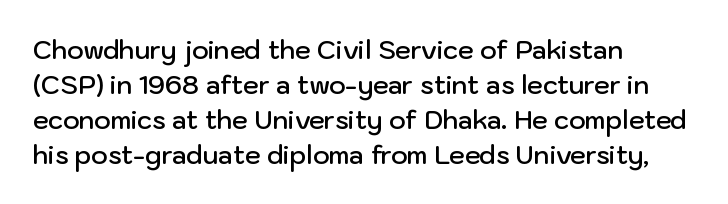
Q: Is the text bold? A: Semi-bold.
Q: Is the text italic (slanted)? A: No, it is upright.
Q: Is the text underlined? A: No.
Q: How is the paragraph aligned? A: Left-aligned.
Q: Is the spacing between letters normal or unusually wide? A: Normal.
Q: Is the spacing between lines tight, normal or loose? A: Normal.
